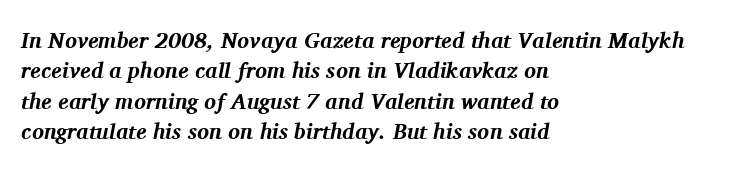
Strong, thick strokes mark this as bold type. Teacher's note: observe the even left margin — that is flush-left alignment. The axis of the letterforms is tilted away from vertical. A clean baseline with only descenders dipping below it.
